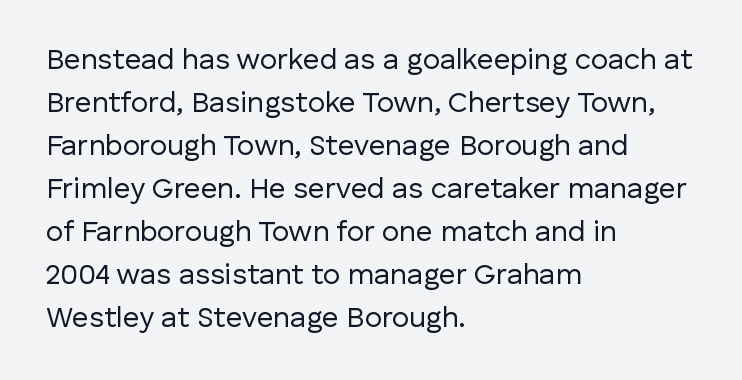
{"serif": "no", "italic": "no", "bold": "no", "weight": "regular", "width": "normal", "stroke_contrast": "low", "x_height": "medium", "monospaced": "no", "underline": "no", "align": "left", "line_spacing": "normal", "line_spacing_ratio": 1.48, "letter_spacing": "normal", "letter_spacing_em": 0.0, "glyph_px": 29}
